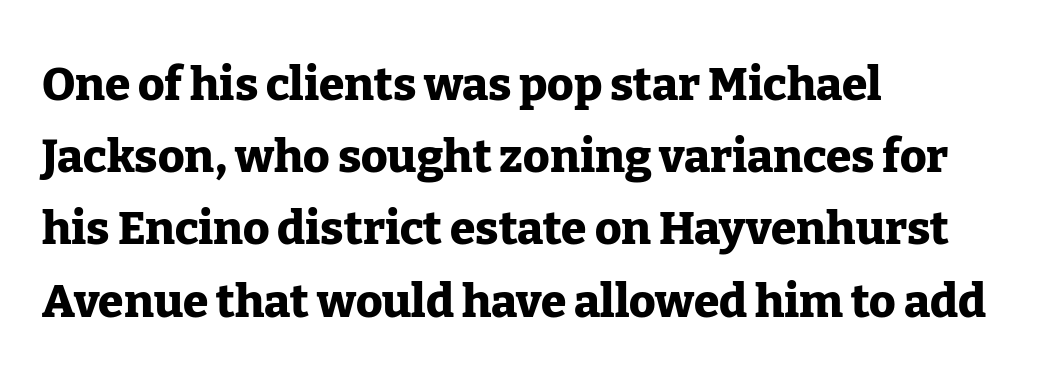
The image shows 46 px heavy serif type, upright; set left-aligned, normal line spacing (1.57x), normal letter spacing, not underlined; low stroke contrast and a medium x-height.
